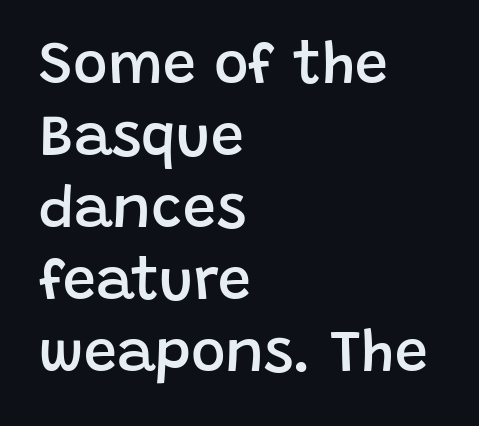
{"serif": "no", "italic": "no", "bold": "semi", "weight": "semibold", "width": "normal", "stroke_contrast": "low", "x_height": "large", "monospaced": "no", "underline": "no", "align": "left", "line_spacing_ratio": 1.22, "letter_spacing": "normal", "letter_spacing_em": 0.0, "glyph_px": 59}
